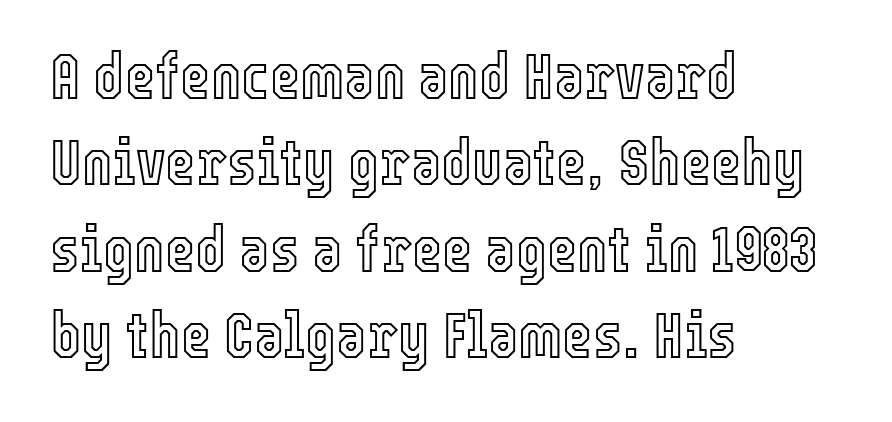
Q: Is the text italic (slanted)? A: No, it is upright.
Q: Is the text underlined? A: No.
Q: How is the paragraph aligned? A: Left-aligned.
Q: Is the spacing between letters normal or unusually wide? A: Normal.
Q: Is the spacing between lines tight, normal or loose? A: Normal.
Q: Width (condensed, normal, or wide)? A: Condensed.
Q: x-height? A: Medium.
Q: Monospaced? A: No.
